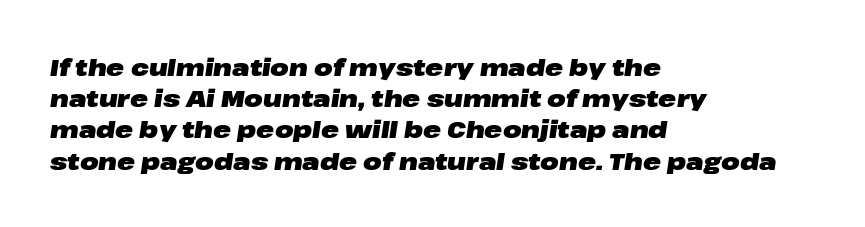
Q: Is the text bold? A: Yes.
Q: Is the text italic (slanted)? A: Yes, it leans right by about 8 degrees.
Q: Is the text underlined? A: No.
Q: How is the paragraph aligned? A: Left-aligned.
Q: Is the spacing between letters normal or unusually wide? A: Normal.
Q: Is the spacing between lines tight, normal or loose? A: Normal.
